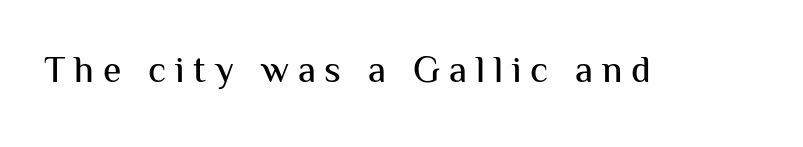
{"serif": "no", "italic": "no", "width": "normal", "stroke_contrast": "medium", "x_height": "medium", "monospaced": "no", "underline": "no", "letter_spacing": "wide", "letter_spacing_em": 0.24, "glyph_px": 37}
